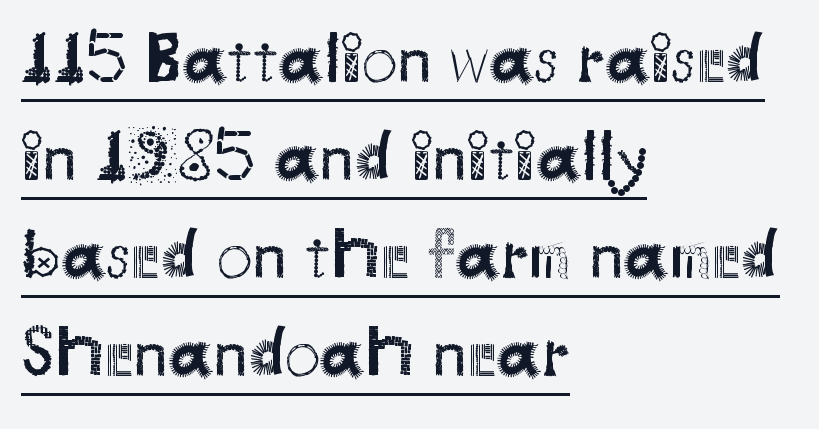
Q: Is the text bold? A: No.
Q: Is the text italic (slanted)? A: No, it is upright.
Q: Is the typeface a serif or a sans-serif typeface? A: Sans-serif.
Q: Is the text underlined? A: Yes.
Q: How is the paragraph aligned? A: Left-aligned.
Q: Is the spacing between letters normal or unusually wide? A: Normal.
Q: Is the spacing between lines tight, normal or loose? A: Normal.
Q: Width (condensed, normal, or wide)? A: Normal.
Q: Stroke contrast? A: Medium.
Q: x-height? A: Small.
Q: Monospaced? A: No.
